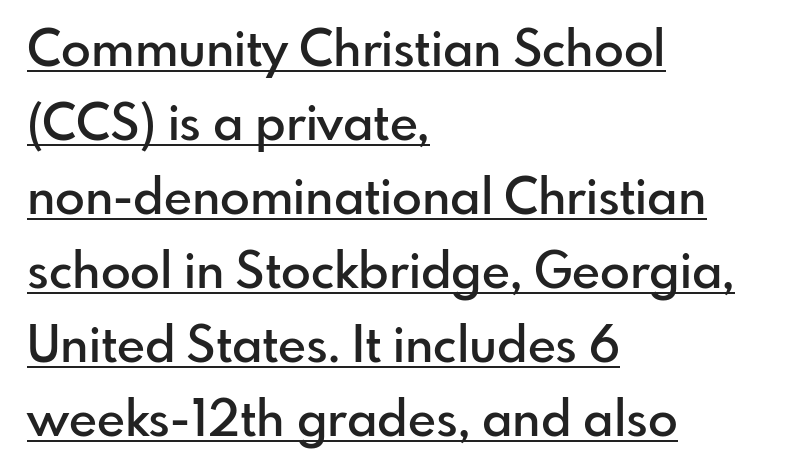
Q: Is the text bold? A: Semi-bold.
Q: Is the text italic (slanted)? A: No, it is upright.
Q: Is the typeface a serif or a sans-serif typeface? A: Sans-serif.
Q: Is the text underlined? A: Yes.
Q: How is the paragraph aligned? A: Left-aligned.
Q: Is the spacing between letters normal or unusually wide? A: Normal.
Q: Is the spacing between lines tight, normal or loose? A: Normal.
Q: Width (condensed, normal, or wide)? A: Normal.
Q: Stroke contrast? A: Low.
Q: x-height? A: Small.
Q: Monospaced? A: No.
